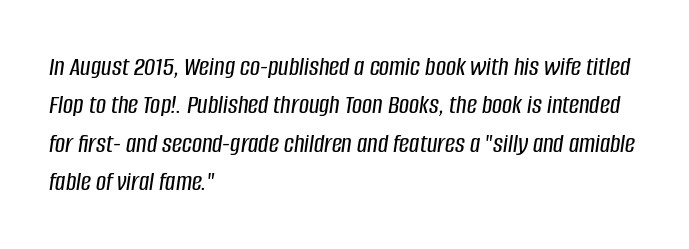
The image shows 28 px condensed type, italic (leaning right); set left-aligned, normal line spacing (1.37x), normal letter spacing, not underlined; low stroke contrast and a large x-height.
